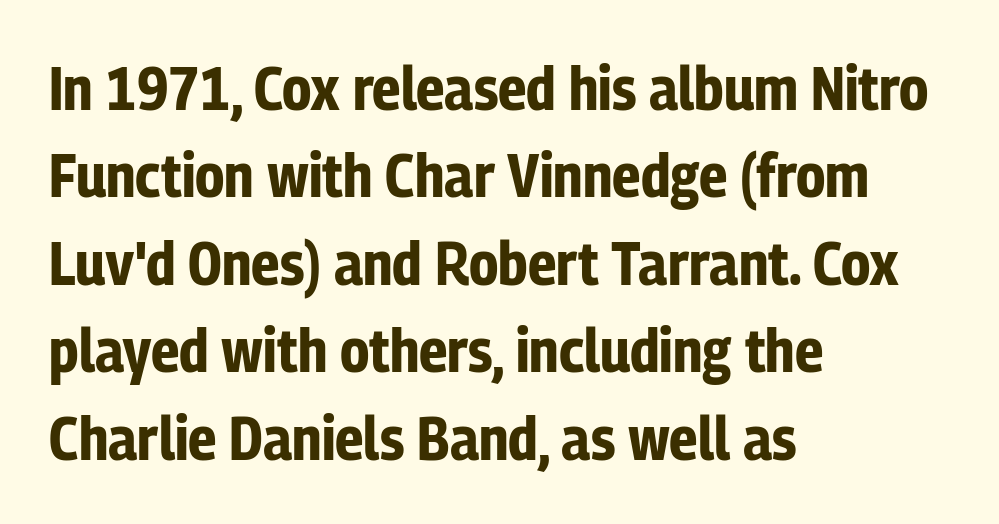
Casual observation: everything's shoved over to the left. Spacing verdict: proportional, widths tailored to each character. No extra tracking has been applied to these lines. Nobody drew a line under any word here. This rendering employs a face without finishing strokes, i.e., a sans-serif.
